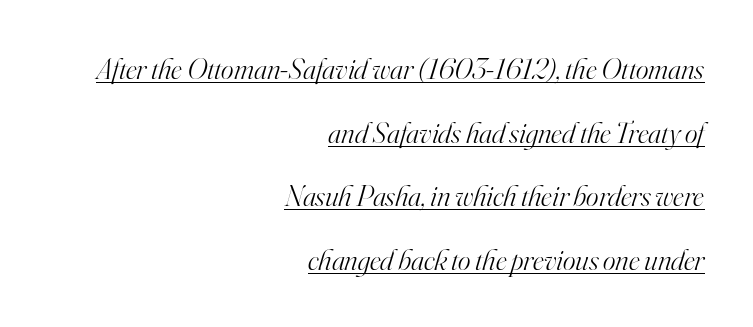
The image shows 30 px light serif type, italic (leaning right); set right-aligned, loose line spacing (2.12x), normal letter spacing, underlined; high stroke contrast and a small x-height.
